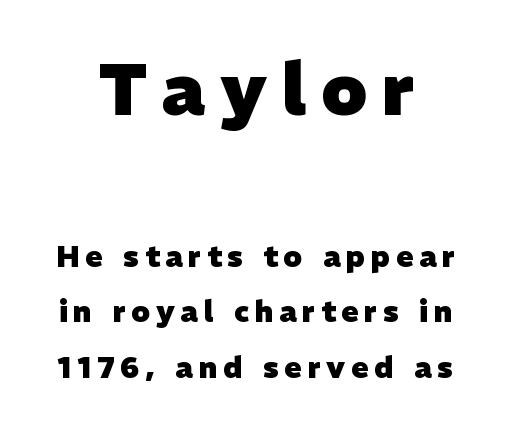
This sample trades compactness for vertical openness between lines. The face used here is proportionally spaced, like ordinary book or web type. I'd describe the lettering as bold — thick and assertive. Note: larger setting up top, smaller setting below. These lines have a slow, spaced-out rhythm from letter to letter.
